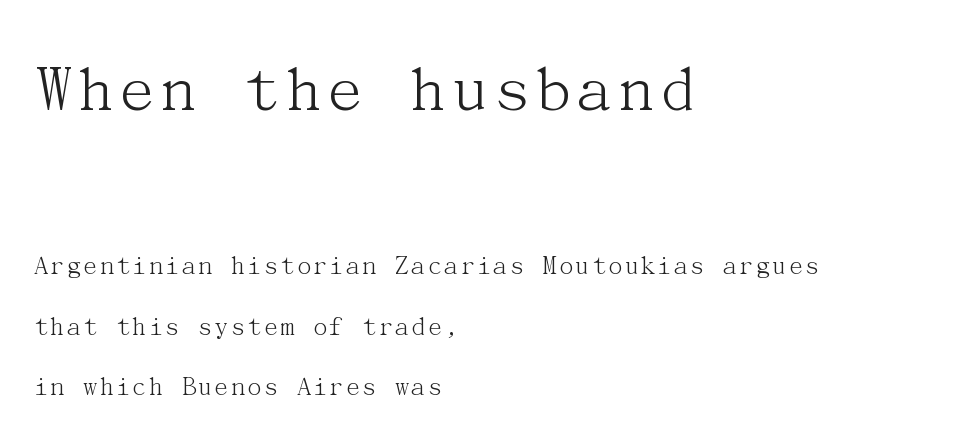
{"serif": "yes", "italic": "no", "bold": "no", "weight": "light", "width": "normal", "stroke_contrast": "medium", "x_height": "medium", "underline": "no", "align": "left", "line_spacing": "loose", "line_spacing_ratio": 2.16, "letter_spacing": "normal", "letter_spacing_em": 0.0, "larger_block": "first", "size_ratio": 2.54, "glyph_px": 71}
